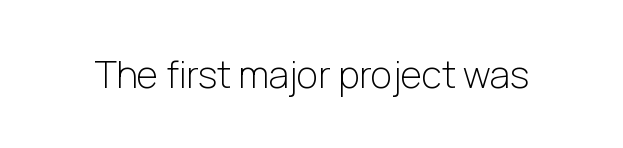
{"serif": "no", "italic": "no", "bold": "no", "weight": "light", "width": "normal", "stroke_contrast": "low", "x_height": "medium", "monospaced": "no", "underline": "no", "letter_spacing": "normal", "letter_spacing_em": 0.0, "glyph_px": 37}
